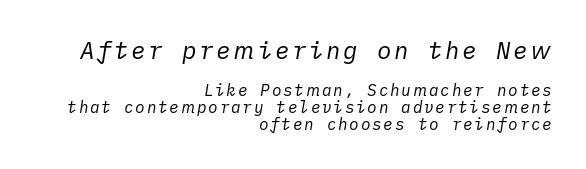
{"italic": "yes", "lean": "right", "slant_degrees": 10, "bold": "no", "underline": "no", "align": "right", "line_spacing": "tight", "line_spacing_ratio": 1.06, "larger_block": "first", "size_ratio": 1.5, "glyph_px": 24}
